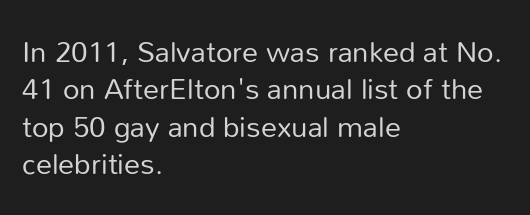
Are there feet on the stems? There aren't — it's a sans. The gap between lines stays unmarked. Does the lettering tilt? It doesn't — this is upright. Each letter keeps its own natural width here, so spacing adapts to shape. How are the letters spaced? Ordinarily, with no added tracking. The compositor pushed each line to the left boundary.
